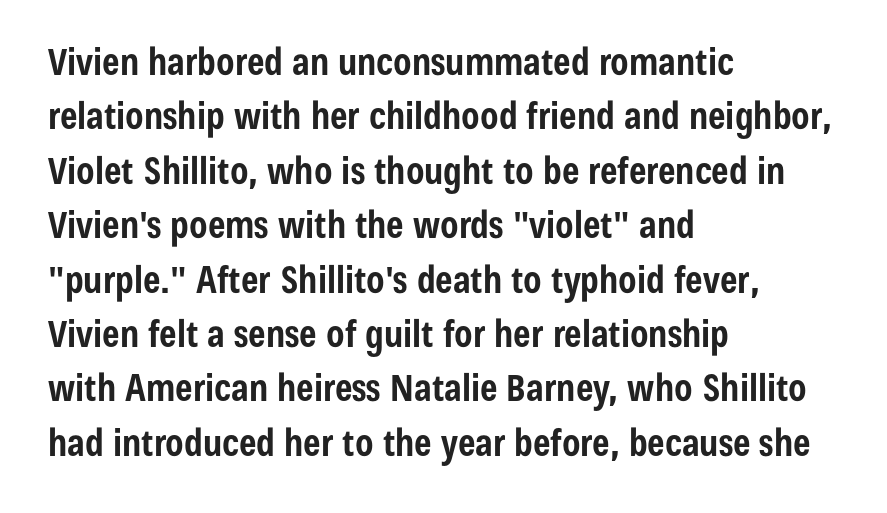
The image shows 37 px bold, condensed sans-serif type, upright; set left-aligned, normal line spacing (1.47x), normal letter spacing, not underlined; low stroke contrast and a medium x-height.
